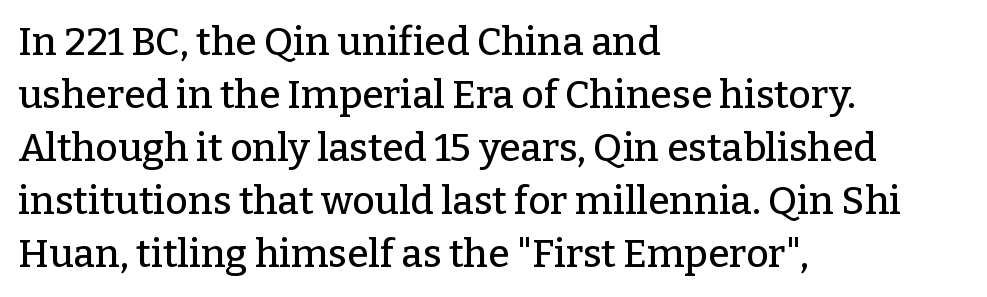
Quick note: underline off. These lines stack with their left ends in a neat column. This sample has the flowing, uneven cadence of proportional lettering. Does the type have serifs? Yes, each stem ends in a small foot. The horizontal fit of the characters is conventional and even.
